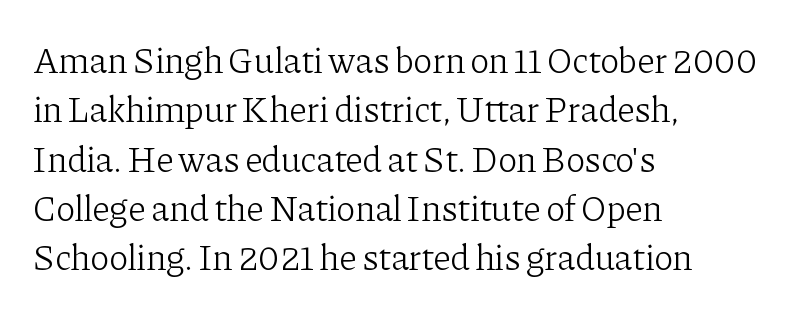
Q: Is the text bold? A: No.
Q: Is the text italic (slanted)? A: No, it is upright.
Q: Is the typeface a serif or a sans-serif typeface? A: Serif.
Q: Is the text underlined? A: No.
Q: How is the paragraph aligned? A: Left-aligned.
Q: Is the spacing between letters normal or unusually wide? A: Normal.
Q: Is the spacing between lines tight, normal or loose? A: Normal.
Q: Width (condensed, normal, or wide)? A: Normal.
Q: Stroke contrast? A: Low.
Q: x-height? A: Medium.
Q: Monospaced? A: No.
